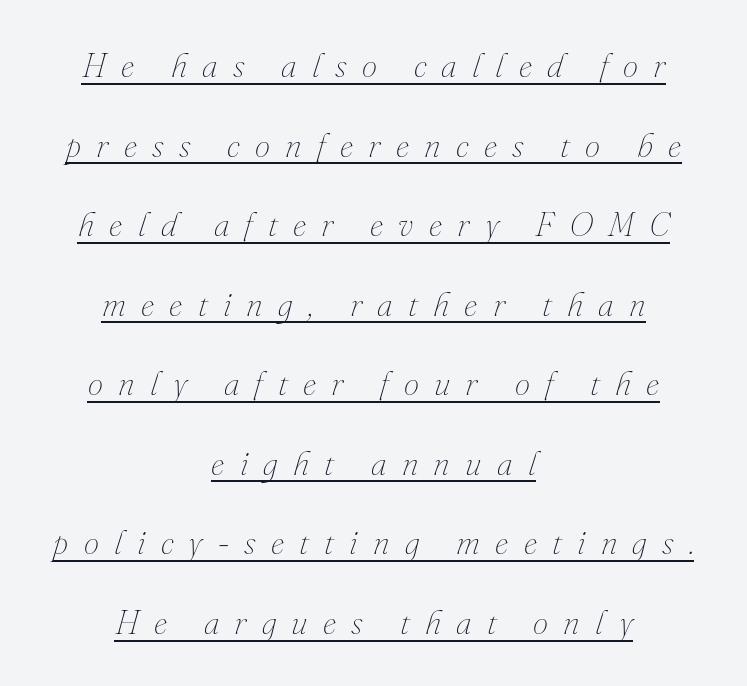
The weight would be labelled regular, book, light, or lighter still. The typesetter chose a symmetrical, centered arrangement here. The passage shown has open, widely tracked lettering throughout. Looks like regular typesetting: each glyph gets only the width it needs. Quick note: underline on. The vertical gap from one line to the next is large.
